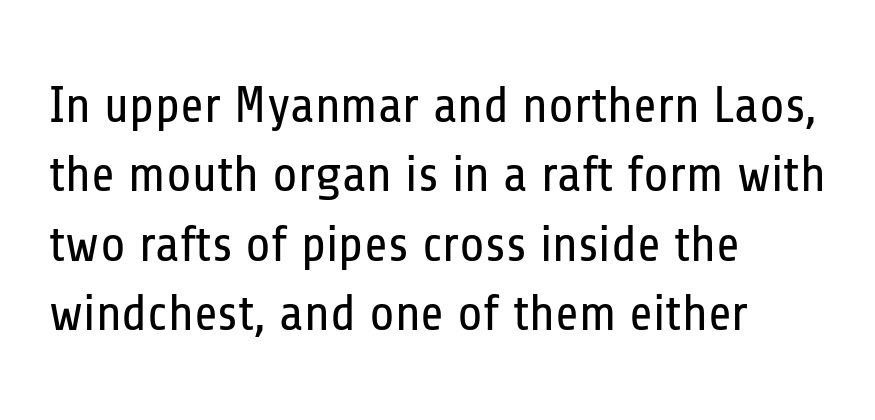
Unbolded letterforms with no extra heft. The text block is weighted toward the left margin, trailing off unevenly rightward. Descender tails drop into unmarked territory. Students, observe: this is what conventionally led text looks like.
